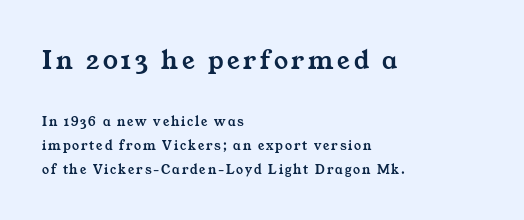
The image shows 28 px wide serif type; set left-aligned, normal line spacing (1.7x), not underlined; the first (top) block is 2.0x larger; medium stroke contrast and a medium x-height.
